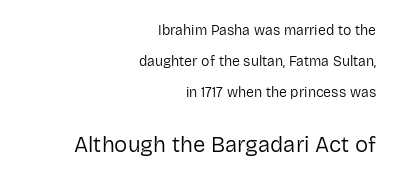
The more generous point size was reserved for the lower chunk. What stands out about the letter spacing? Nothing — it is the standard amount. The words here are not underlined. Posture: upright roman.
